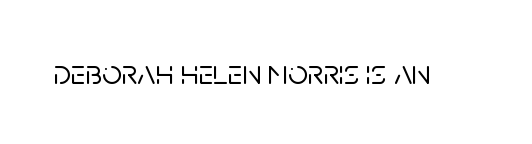
{"serif": "no", "italic": "no", "width": "normal", "stroke_contrast": "low", "x_height": "large", "monospaced": "no", "underline": "no", "letter_spacing": "normal", "letter_spacing_em": 0.0, "glyph_px": 35}
